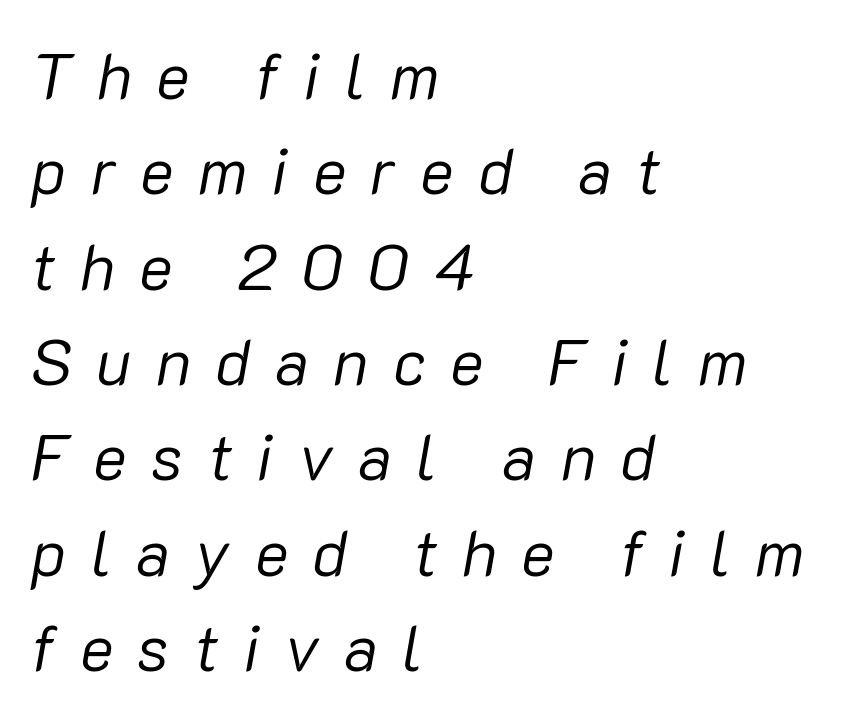
{"italic": "yes", "lean": "right", "slant_degrees": 10, "bold": "no", "weight": "regular", "width": "normal", "stroke_contrast": "low", "x_height": "medium", "monospaced": "no", "underline": "no", "align": "left", "line_spacing": "normal", "line_spacing_ratio": 1.49, "letter_spacing": "wide", "letter_spacing_em": 0.38, "glyph_px": 64}
